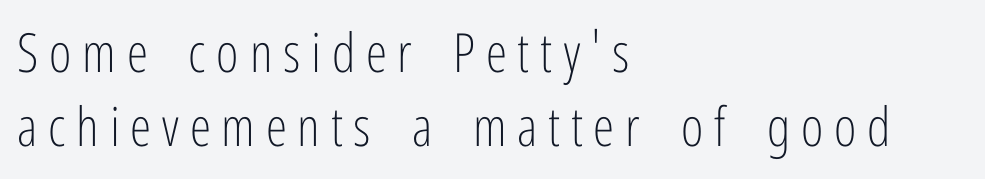
The designer went with a sans here, leaving each stem footless. Summary of weight: not heavy and not bold. The letters stand straight up with perfectly vertical stems. The rendering uses natural spacing where letterforms have individual widths. There is plenty of visible air inserted between adjacent glyphs.
